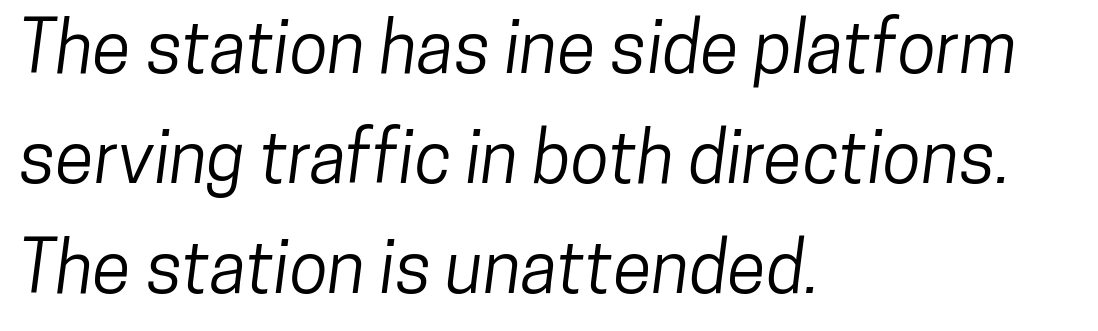
The string is rendered with underlining switched off. Nobody touched the tracking dial on this one. The lines sit at an ordinary, default distance from one another. Reading down the block, your eye returns to a fixed left position each line.
